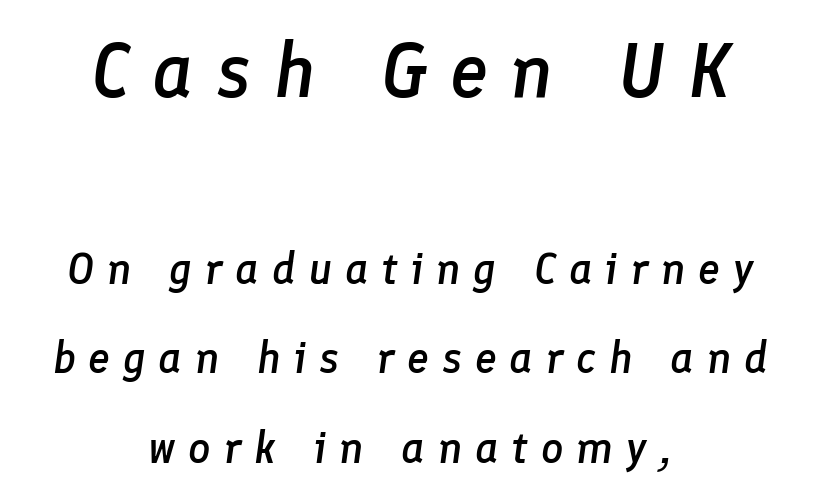
The designer dialed line spacing up above the default. Someone cranked the tracking dial way up on this one. The text carries the slant typical of an italic or oblique font. If you squint, the top block still reads clearly — it's the larger of the two. A bare baseline throughout the passage.
